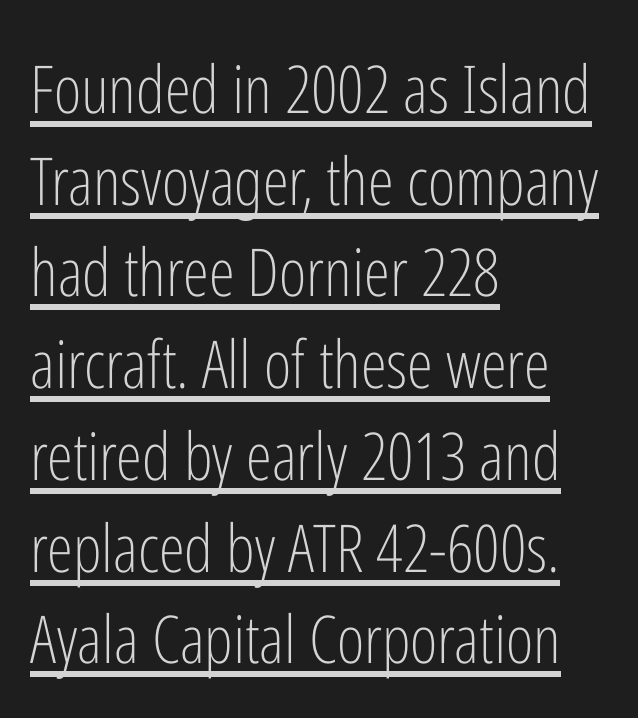
The image shows 66 px light, condensed sans-serif type, upright; set left-aligned, normal line spacing (1.39x), normal letter spacing, underlined; low stroke contrast and a medium x-height.
